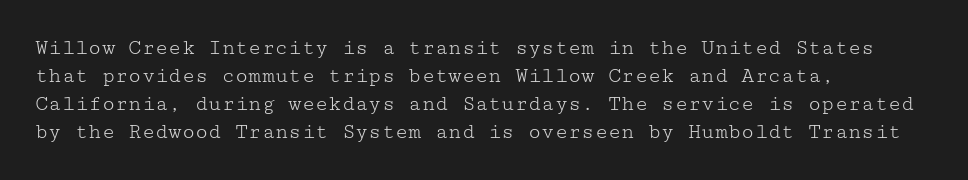
The image shows 22 px text type, upright; set left-aligned, normal line spacing (1.28x), normal letter spacing, not underlined.
